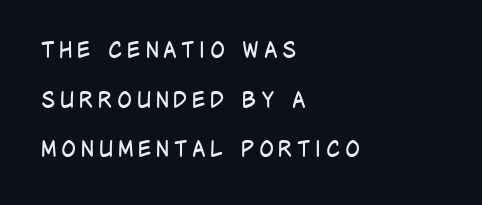
{"italic": "no", "bold": "no", "underline": "no", "align": "left", "line_spacing": "loose", "line_spacing_ratio": 2.26, "letter_spacing": "wide", "letter_spacing_em": 0.21, "glyph_px": 22}
